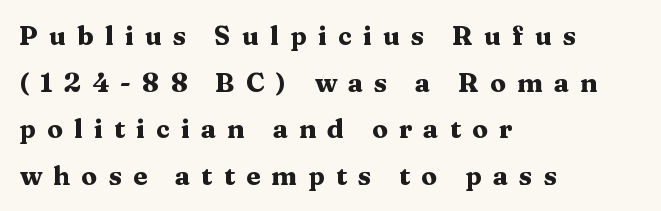
{"italic": "no", "bold": "yes", "underline": "no", "align": "left", "line_spacing_ratio": 1.79, "letter_spacing": "wide", "letter_spacing_em": 0.43, "glyph_px": 26}
